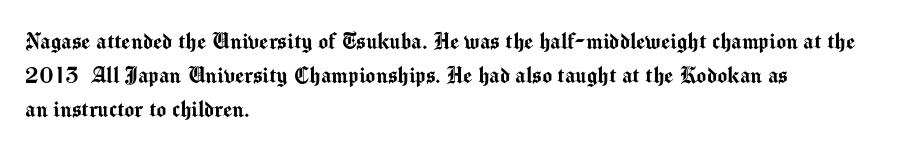
The image shows 26 px text type, upright; set left-aligned, normal line spacing (1.3x), normal letter spacing, not underlined.
